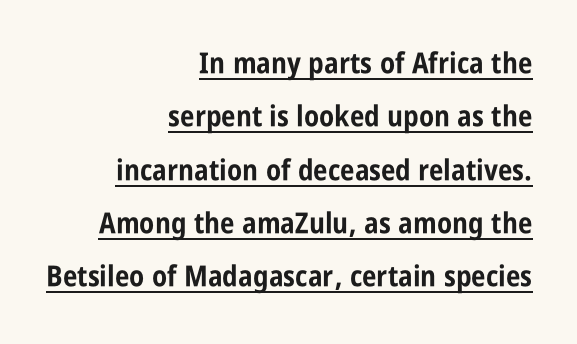
If you drew a ruler down the right edge, every line would touch it. When letters stand straight like this, we call the style roman or upright. The rendering uses a bold face; every stroke is thick and dark. Grotesque or geometric, the face here clearly has no serifs.
